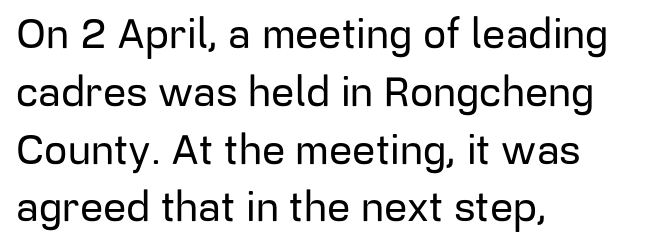
This rendering uses left alignment, leaving the right contour irregular. Words appear dense and cohesive because spacing is normal. This sample uses an upright cut, with every glyph sitting square on the baseline. Interline gaps are of average width in this sample. The face used here is proportionally spaced, like ordinary book or web type. Check where the strokes stop: nothing finishes them off — pure sans.
